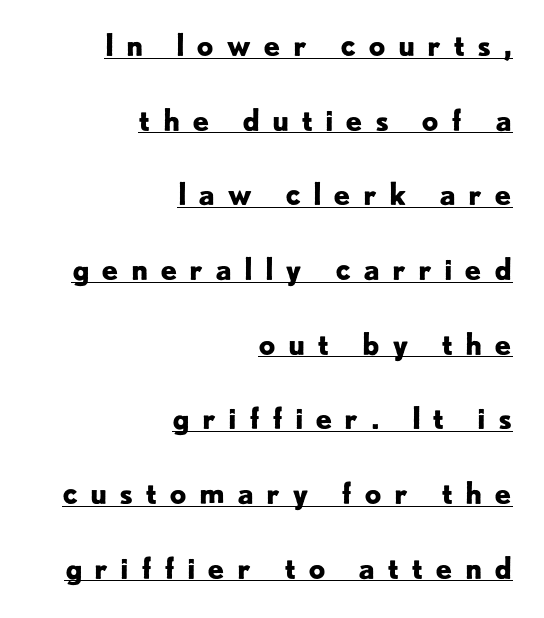
The image shows 30 px bold sans-serif type, upright; set right-aligned, loose line spacing (2.49x), unusually wide letter spacing (+0.39 em), underlined; low stroke contrast and a small x-height.
